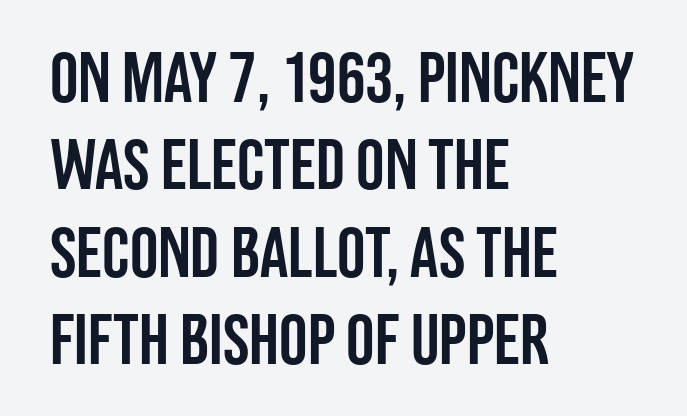
{"serif": "no", "italic": "no", "width": "condensed", "stroke_contrast": "low", "x_height": "large", "monospaced": "no", "underline": "no", "align": "left", "line_spacing_ratio": 1.23, "letter_spacing": "normal", "letter_spacing_em": 0.0, "glyph_px": 71}
